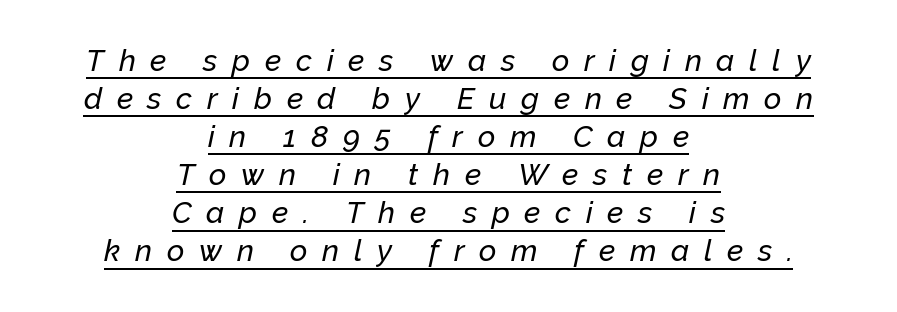
Q: Is the text italic (slanted)? A: Yes, it leans right by about 12 degrees.
Q: Is the text underlined? A: Yes.
Q: How is the paragraph aligned? A: Centered.
Q: Is the spacing between letters normal or unusually wide? A: Unusually wide.
Q: Is the spacing between lines tight, normal or loose? A: Normal.
Q: Width (condensed, normal, or wide)? A: Normal.
Q: Stroke contrast? A: Low.
Q: x-height? A: Medium.
Q: Monospaced? A: No.
